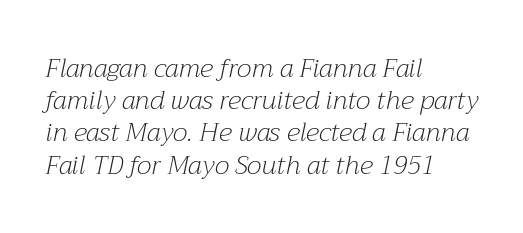
{"italic": "yes", "lean": "right", "slant_degrees": 12, "bold": "no", "underline": "no", "align": "left", "line_spacing_ratio": 1.24, "letter_spacing": "normal", "letter_spacing_em": 0.0, "glyph_px": 26}
